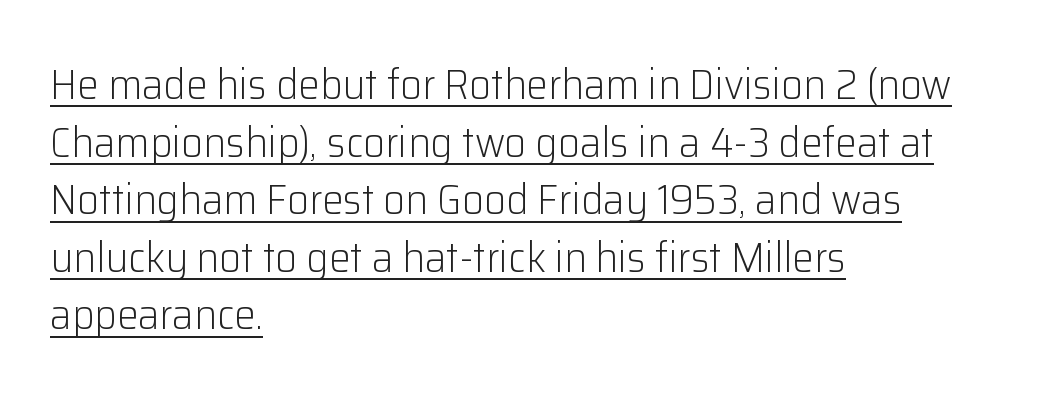
{"serif": "no", "italic": "no", "bold": "no", "weight": "light", "width": "normal", "stroke_contrast": "low", "x_height": "medium", "monospaced": "no", "underline": "yes", "align": "left", "line_spacing": "normal", "line_spacing_ratio": 1.34, "letter_spacing": "normal", "letter_spacing_em": 0.0, "glyph_px": 43}
